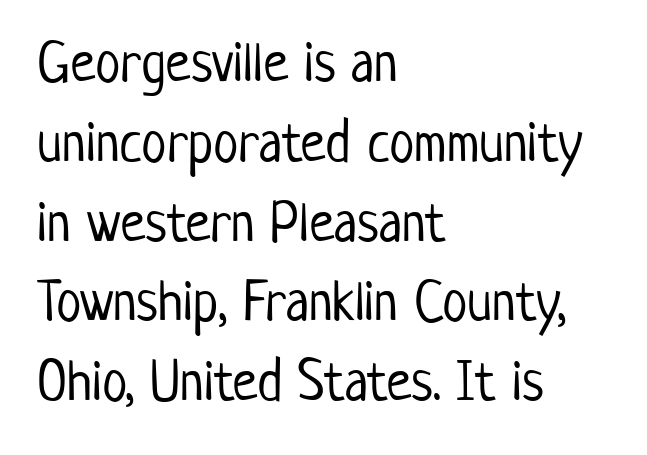
Plain, unruled lines of type. Check where the strokes stop: nothing finishes them off — pure sans. This sample is left-justified, so line endings fall wherever the words run out. When letters stand straight like this, we call the style roman or upright. Regarding leading, the lines here are spaced in the standard way.
